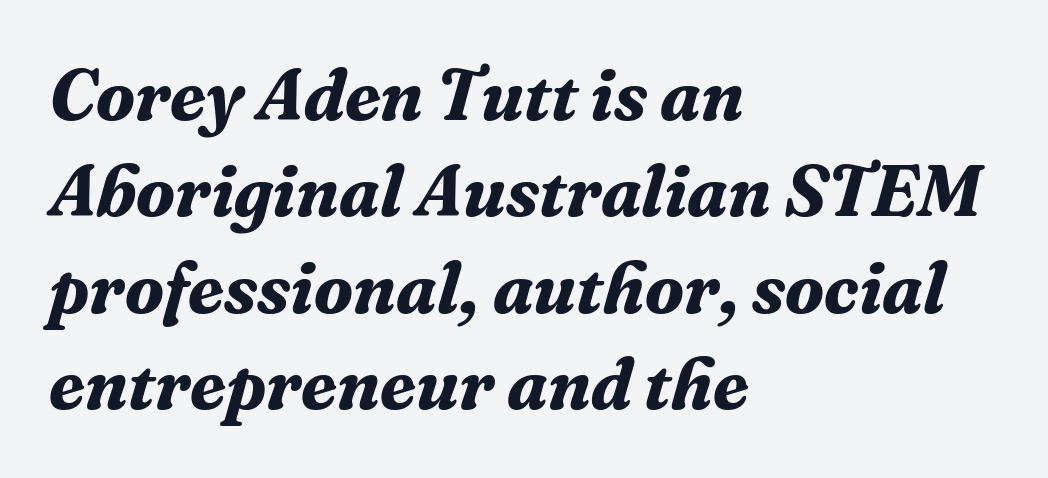
Q: Is the text bold? A: Yes.
Q: Is the text italic (slanted)? A: Yes, it leans right by about 16 degrees.
Q: Is the typeface a serif or a sans-serif typeface? A: Serif.
Q: Is the text underlined? A: No.
Q: How is the paragraph aligned? A: Left-aligned.
Q: Is the spacing between letters normal or unusually wide? A: Normal.
Q: Is the spacing between lines tight, normal or loose? A: Normal.
Q: Width (condensed, normal, or wide)? A: Normal.
Q: Stroke contrast? A: Medium.
Q: x-height? A: Medium.
Q: Monospaced? A: No.
